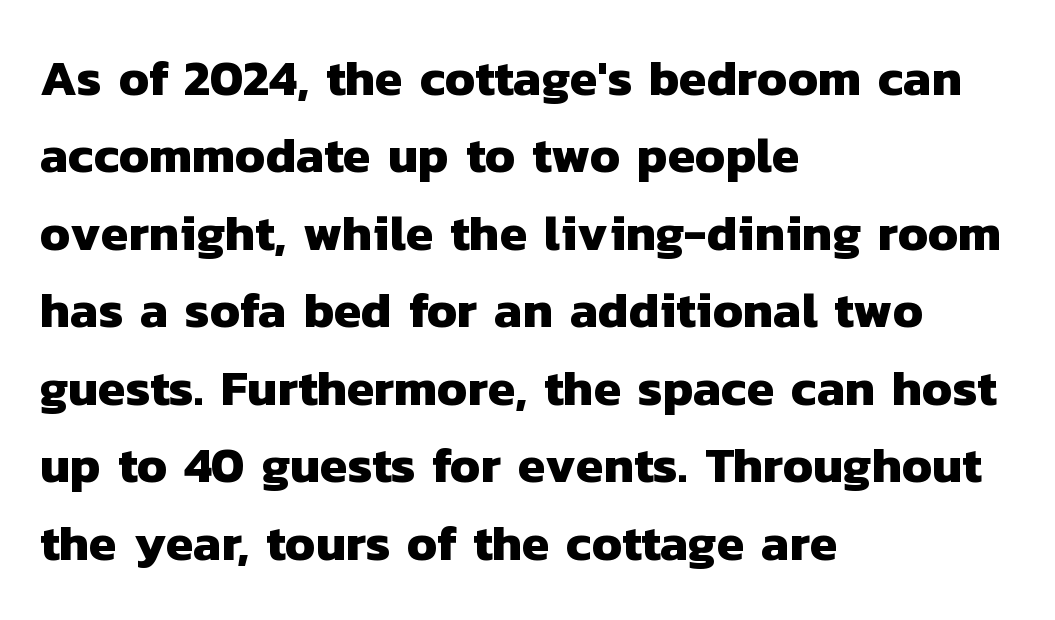
{"serif": "no", "bold": "yes", "weight": "heavy", "width": "normal", "stroke_contrast": "low", "x_height": "medium", "monospaced": "no", "underline": "no", "align": "left", "line_spacing": "normal", "line_spacing_ratio": 1.55, "letter_spacing": "normal", "letter_spacing_em": 0.0, "glyph_px": 50}
